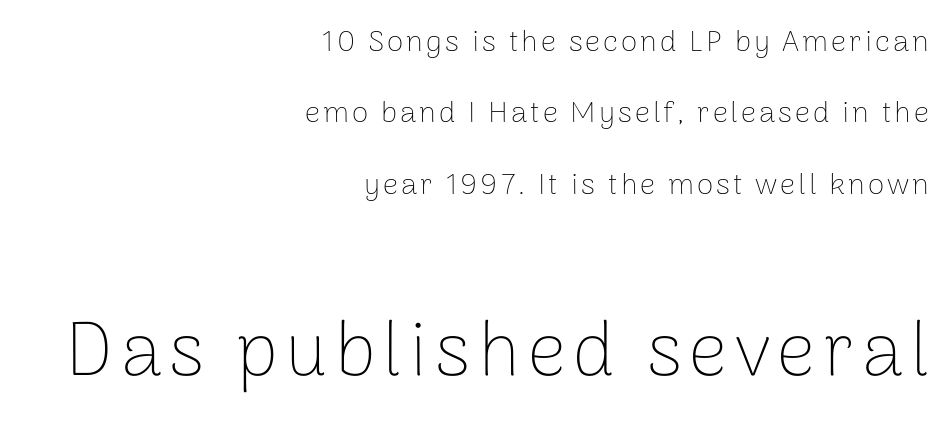
The image shows 76 px thin sans-serif type, upright; set right-aligned, loose line spacing (2.38x), not underlined; the second (bottom) block is 2.53x larger; low stroke contrast and a medium x-height.
